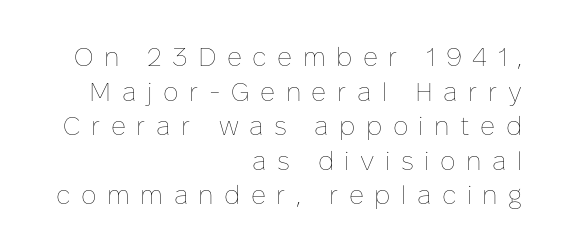
Q: Is the text bold? A: No.
Q: Is the text italic (slanted)? A: No, it is upright.
Q: Is the text underlined? A: No.
Q: How is the paragraph aligned? A: Right-aligned.
Q: Is the spacing between letters normal or unusually wide? A: Unusually wide.
Q: Is the spacing between lines tight, normal or loose? A: Normal.
